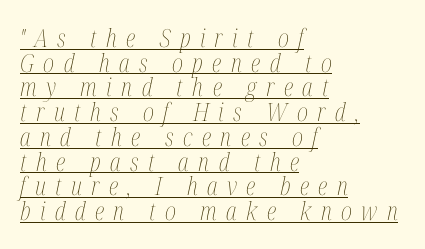
Q: Is the text bold? A: No.
Q: Is the text italic (slanted)? A: Yes, it leans right by about 12 degrees.
Q: Is the text underlined? A: Yes.
Q: How is the paragraph aligned? A: Left-aligned.
Q: Is the spacing between letters normal or unusually wide? A: Unusually wide.
Q: Is the spacing between lines tight, normal or loose? A: Tight.
